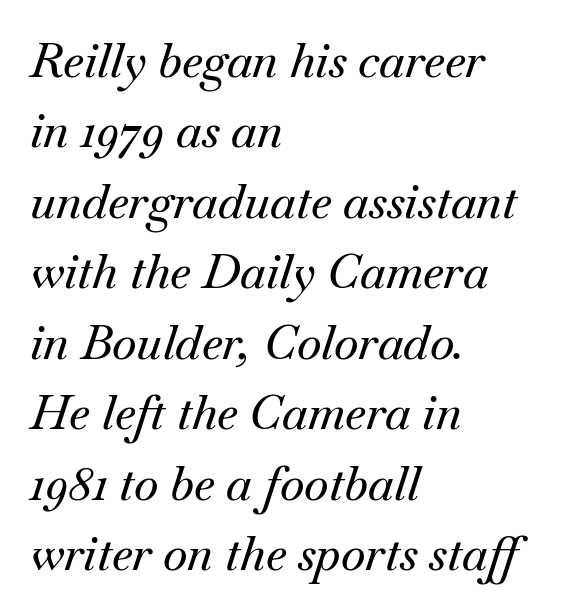
The image shows 47 px serif type, italic (leaning right); set left-aligned, normal line spacing (1.5x), normal letter spacing, not underlined; medium stroke contrast and a small x-height.
